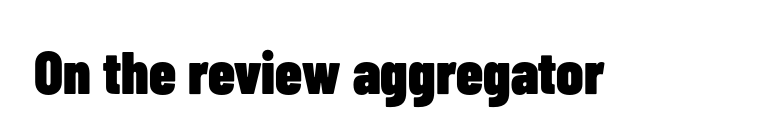
{"serif": "no", "italic": "no", "bold": "yes", "weight": "heavy", "width": "condensed", "stroke_contrast": "low", "x_height": "medium", "monospaced": "no", "underline": "no", "letter_spacing": "normal", "letter_spacing_em": 0.0, "glyph_px": 60}
